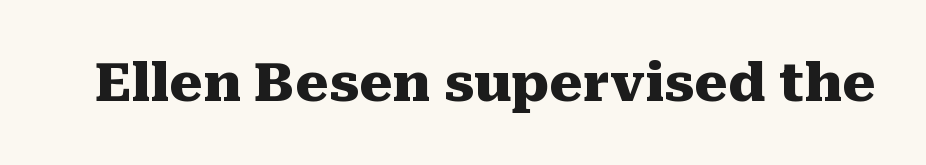
A typesetter would call this proportional, since set widths differ per character. You can tell from the footed stems that serif type was used. You could call the tracking neutral — neither tight nor loose. These lines carry a lot of weight — the face is fully bold.
